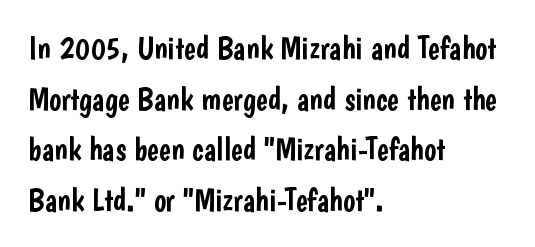
{"serif": "no", "italic": "no", "width": "condensed", "stroke_contrast": "low", "x_height": "medium", "monospaced": "no", "underline": "no", "align": "left", "line_spacing": "normal", "line_spacing_ratio": 1.58, "letter_spacing": "normal", "letter_spacing_em": 0.0, "glyph_px": 32}
